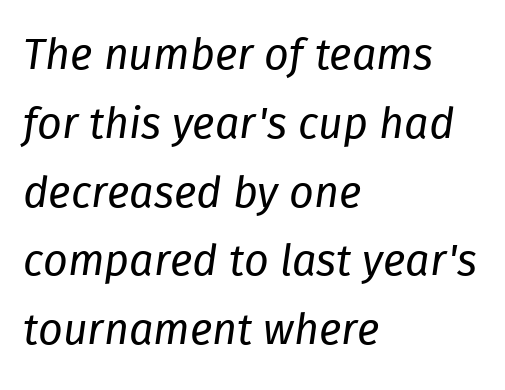
{"italic": "yes", "lean": "right", "slant_degrees": 8, "bold": "no", "weight": "regular", "width": "normal", "stroke_contrast": "low", "x_height": "medium", "monospaced": "no", "underline": "no", "align": "left", "line_spacing": "normal", "line_spacing_ratio": 1.6, "letter_spacing": "normal", "letter_spacing_em": 0.0, "glyph_px": 43}
